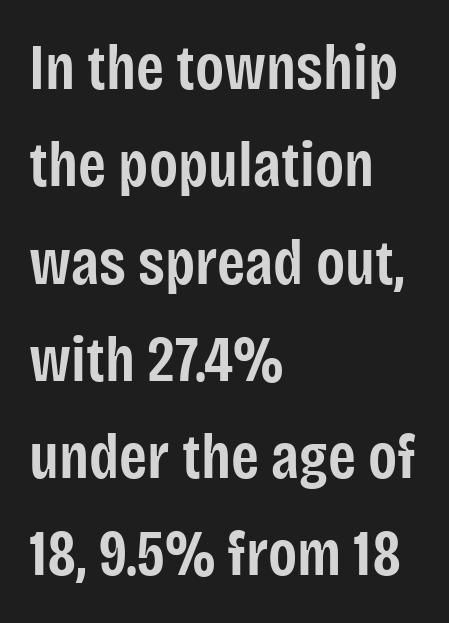
The image shows 64 px semibold, condensed sans-serif type, upright; set left-aligned, normal line spacing (1.52x), normal letter spacing, not underlined; low stroke contrast and a large x-height.
